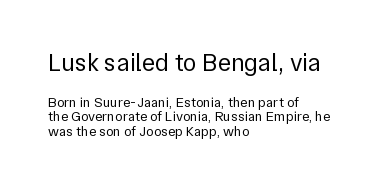
Q: Is the text bold? A: No.
Q: Is the text italic (slanted)? A: No, it is upright.
Q: Is the text underlined? A: No.
Q: How is the paragraph aligned? A: Left-aligned.
Q: Is the spacing between letters normal or unusually wide? A: Normal.
Q: Is the spacing between lines tight, normal or loose? A: Tight.
Q: Which block of text is set in a larger size, the first (top) or the second (bottom)? A: The first (top) one.
